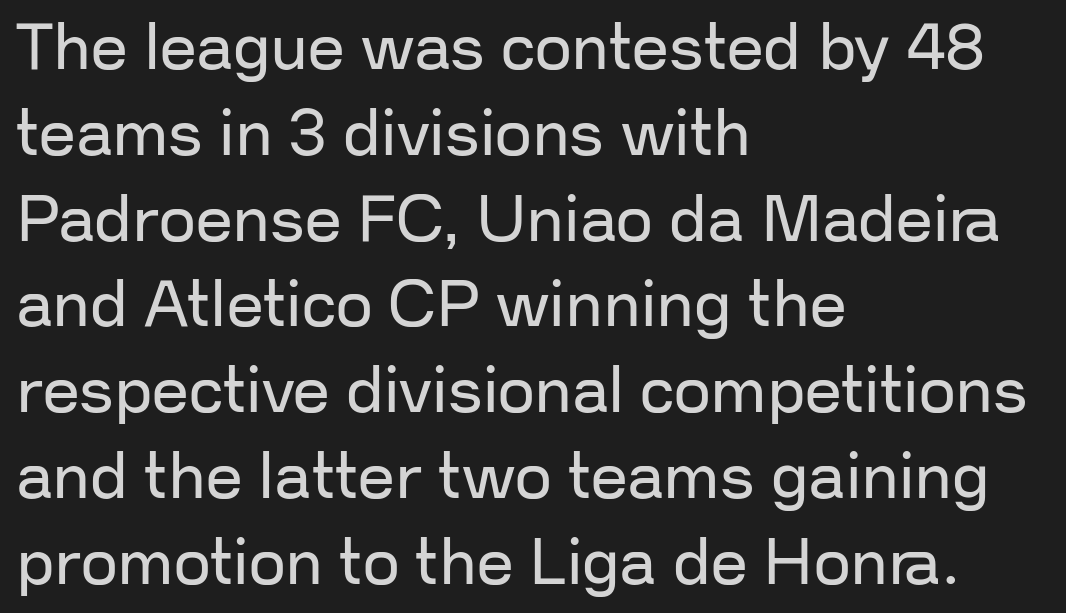
The image shows 65 px regular-weight sans-serif type, upright; set left-aligned, normal line spacing (1.32x), normal letter spacing, not underlined; low stroke contrast and a medium x-height.
